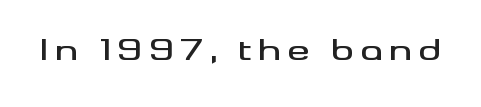
The image shows 28 px wide sans-serif type, upright; set unusually wide letter spacing (+0.22 em), not underlined; medium stroke contrast and a small x-height.
